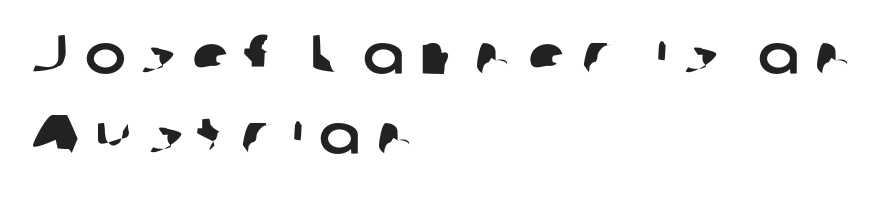
Think of a printed novel: that variable character pitch is what you see here. Stroke terminals: plain, sans-serif. Whoever set this chose a conventional vertical rhythm. Caption: expanded tracking, letters set apart. Visually the block forms a straight wall on the left and a jagged coastline on the right. Clear beneath every line of the passage.
